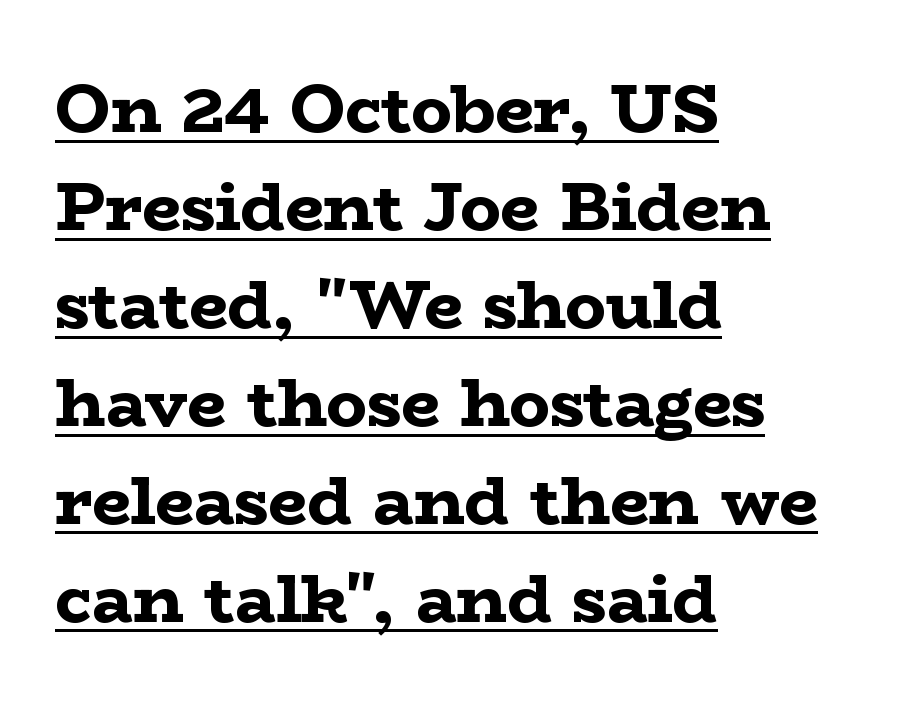
Q: Is the text bold? A: Yes.
Q: Is the text italic (slanted)? A: No, it is upright.
Q: Is the typeface a serif or a sans-serif typeface? A: Serif.
Q: Is the text underlined? A: Yes.
Q: How is the paragraph aligned? A: Left-aligned.
Q: Is the spacing between letters normal or unusually wide? A: Normal.
Q: Is the spacing between lines tight, normal or loose? A: Normal.
Q: Width (condensed, normal, or wide)? A: Wide.
Q: Stroke contrast? A: Low.
Q: x-height? A: Medium.
Q: Monospaced? A: No.
